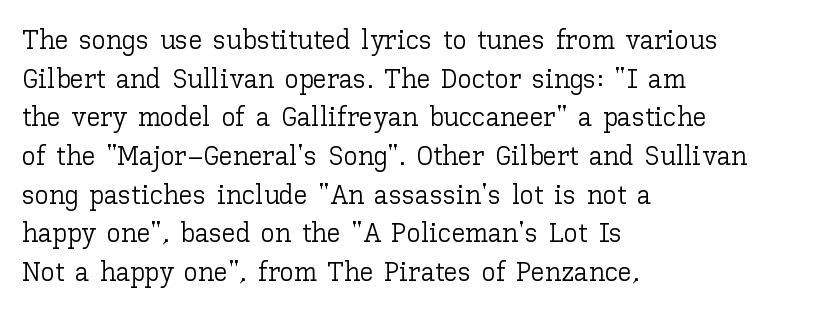
Q: Is the text bold? A: No.
Q: Is the text italic (slanted)? A: No, it is upright.
Q: Is the text underlined? A: No.
Q: How is the paragraph aligned? A: Left-aligned.
Q: Is the spacing between letters normal or unusually wide? A: Normal.
Q: Is the spacing between lines tight, normal or loose? A: Normal.
Q: Width (condensed, normal, or wide)? A: Normal.
Q: Stroke contrast? A: Low.
Q: x-height? A: Medium.
Q: Monospaced? A: No.
